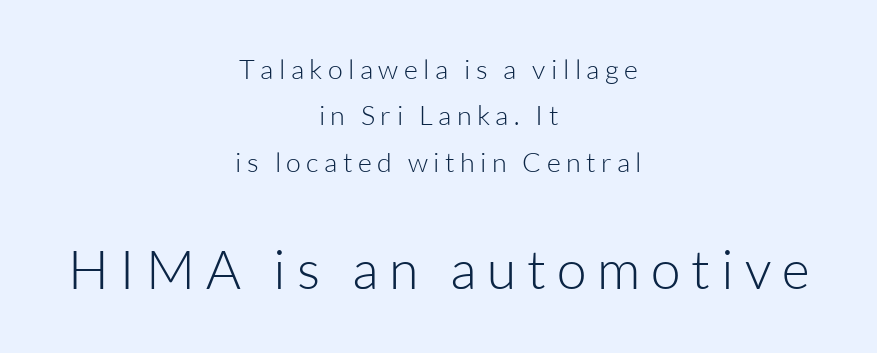
The image shows 54 px light sans-serif type, upright; set centered, line spacing 1.72x, unusually wide letter spacing (+0.2 em), not underlined; the second (bottom) block is 2.0x larger; low stroke contrast and a medium x-height.
